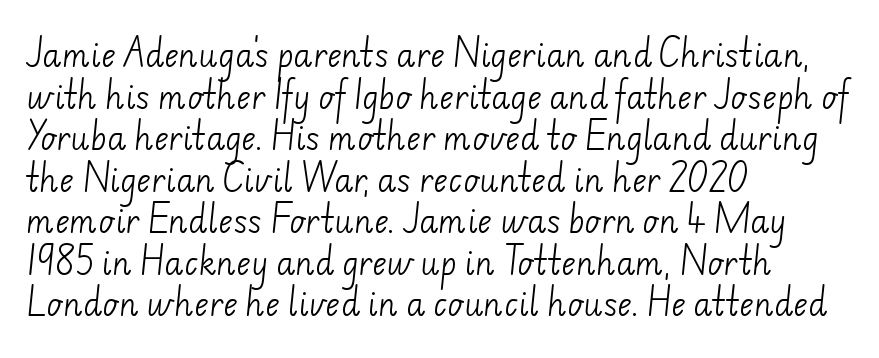
The image shows 31 px light sans-serif type; set left-aligned, normal line spacing (1.34x), normal letter spacing, not underlined; low stroke contrast and a small x-height.
